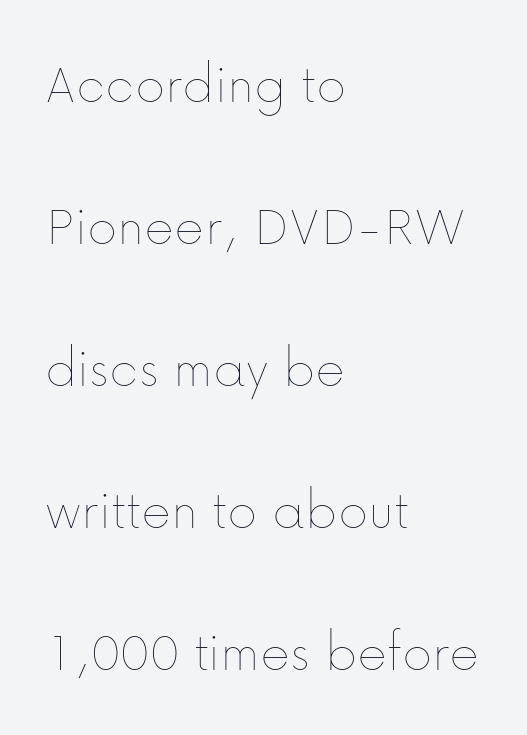
The image shows 57 px thin type, upright; set left-aligned, loose line spacing (2.49x), normal letter spacing, not underlined; low stroke contrast and a medium x-height.
